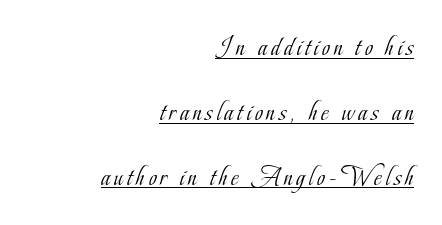
{"bold": "no", "underline": "yes", "align": "right", "line_spacing": "loose", "line_spacing_ratio": 2.4, "glyph_px": 27}
